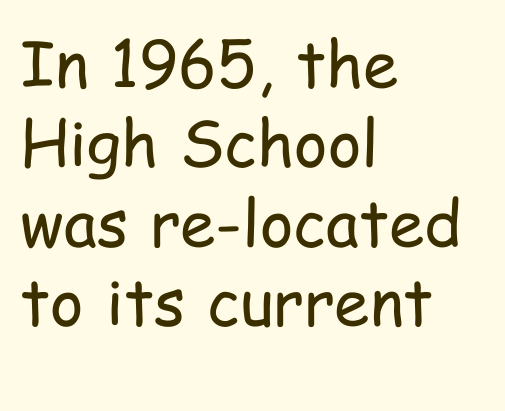
The image shows 64 px regular-weight, condensed sans-serif type, upright; set left-aligned, line spacing 1.24x, normal letter spacing, not underlined; low stroke contrast and a medium x-height.
